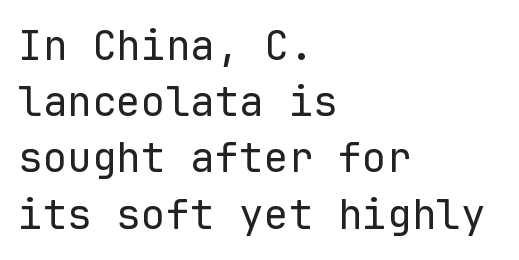
Q: Is the text bold? A: No.
Q: Is the text italic (slanted)? A: No, it is upright.
Q: Is the typeface a serif or a sans-serif typeface? A: Sans-serif.
Q: Is the text underlined? A: No.
Q: How is the paragraph aligned? A: Left-aligned.
Q: Is the spacing between letters normal or unusually wide? A: Normal.
Q: Is the spacing between lines tight, normal or loose? A: Normal.
Q: Width (condensed, normal, or wide)? A: Normal.
Q: Stroke contrast? A: Low.
Q: x-height? A: Medium.
Q: Monospaced? A: Yes.
